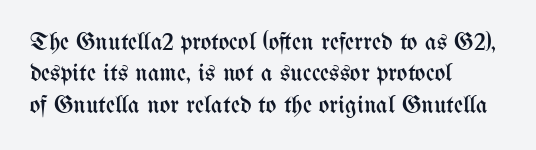
Q: Is the text bold? A: No.
Q: Is the text italic (slanted)? A: No, it is upright.
Q: Is the text underlined? A: No.
Q: How is the paragraph aligned? A: Left-aligned.
Q: Is the spacing between letters normal or unusually wide? A: Normal.
Q: Is the spacing between lines tight, normal or loose? A: Normal.
